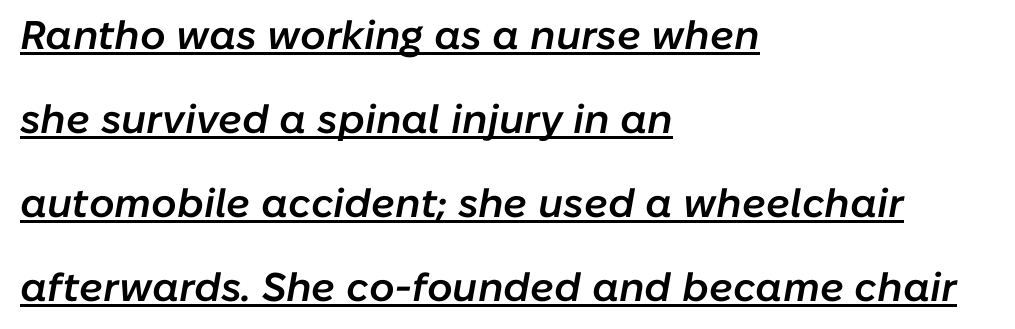
The image shows 40 px semibold type, italic (leaning right); set left-aligned, loose line spacing (2.1x), normal letter spacing, underlined; low stroke contrast and a medium x-height.
